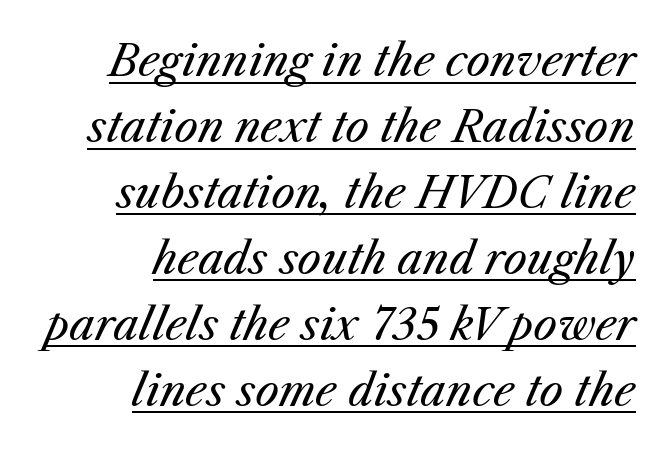
The passage shown is not bold in any degree. The paragraph shown leans on its right margin. Spacing verdict: proportional, widths tailored to each character. Does extra space separate the letters? No, they use regular spacing. These lines were composed using italics. The rendering uses a moderate line-height, typical for paragraphs.
